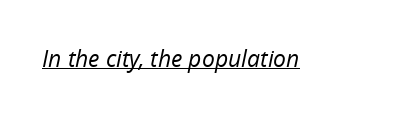
The image shows 23 px text type, italic (leaning right); set normal letter spacing, underlined.
